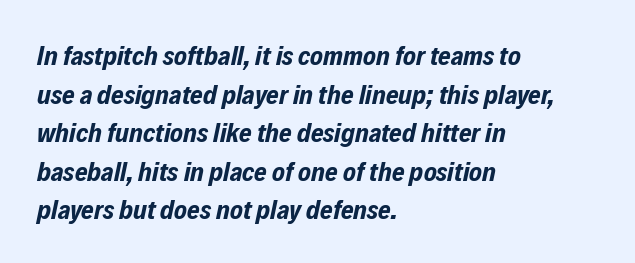
Q: Is the text bold? A: Yes.
Q: Is the text italic (slanted)? A: Yes, it leans right by about 12 degrees.
Q: Is the text underlined? A: No.
Q: How is the paragraph aligned? A: Left-aligned.
Q: Is the spacing between letters normal or unusually wide? A: Normal.
Q: Is the spacing between lines tight, normal or loose? A: Normal.
